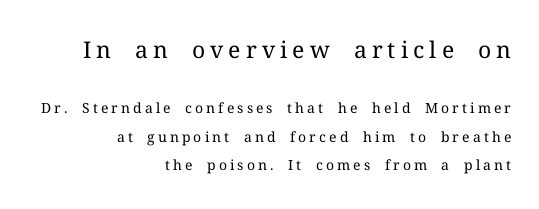
Q: Is the text bold? A: No.
Q: Is the text italic (slanted)? A: No, it is upright.
Q: Is the text underlined? A: No.
Q: How is the paragraph aligned? A: Right-aligned.
Q: Is the spacing between letters normal or unusually wide? A: Unusually wide.
Q: Is the spacing between lines tight, normal or loose? A: Loose.
Q: Which block of text is set in a larger size, the first (top) or the second (bottom)? A: The first (top) one.
